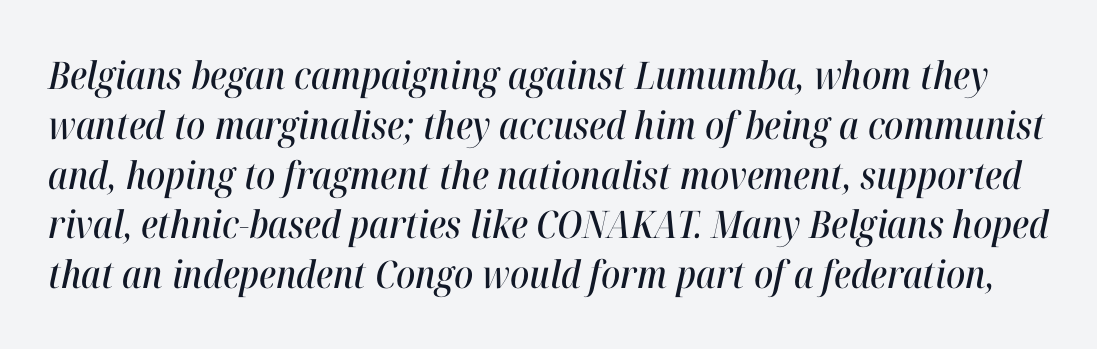
{"italic": "yes", "lean": "right", "slant_degrees": 12, "width": "condensed", "stroke_contrast": "high", "x_height": "medium", "monospaced": "no", "underline": "no", "line_spacing": "normal", "line_spacing_ratio": 1.31, "letter_spacing": "normal", "letter_spacing_em": 0.0, "glyph_px": 38}
